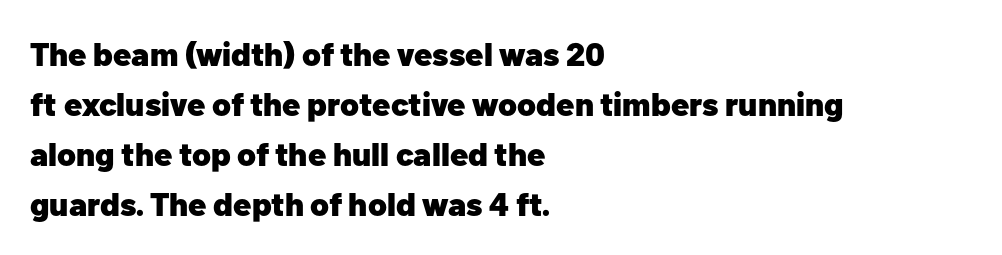
{"serif": "no", "italic": "no", "bold": "yes", "weight": "heavy", "width": "normal", "stroke_contrast": "low", "x_height": "medium", "monospaced": "no", "underline": "no", "align": "left", "line_spacing": "normal", "line_spacing_ratio": 1.52, "letter_spacing": "normal", "letter_spacing_em": 0.0, "glyph_px": 33}
